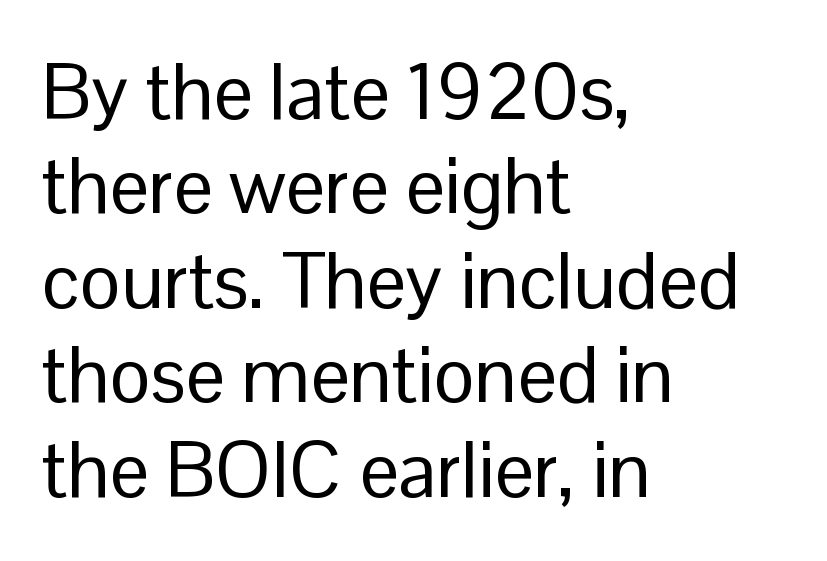
Q: Is the text bold? A: No.
Q: Is the text italic (slanted)? A: No, it is upright.
Q: Is the typeface a serif or a sans-serif typeface? A: Sans-serif.
Q: Is the text underlined? A: No.
Q: How is the paragraph aligned? A: Left-aligned.
Q: Is the spacing between letters normal or unusually wide? A: Normal.
Q: Width (condensed, normal, or wide)? A: Normal.
Q: Stroke contrast? A: Low.
Q: x-height? A: Medium.
Q: Monospaced? A: No.
